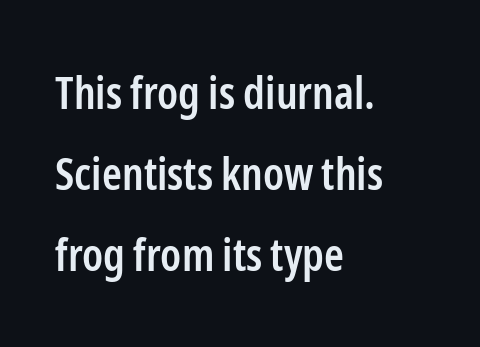
{"serif": "no", "italic": "no", "bold": "semi", "weight": "semibold", "width": "condensed", "stroke_contrast": "low", "x_height": "medium", "monospaced": "no", "underline": "no", "align": "left", "line_spacing_ratio": 1.8, "letter_spacing": "normal", "letter_spacing_em": 0.0, "glyph_px": 45}
